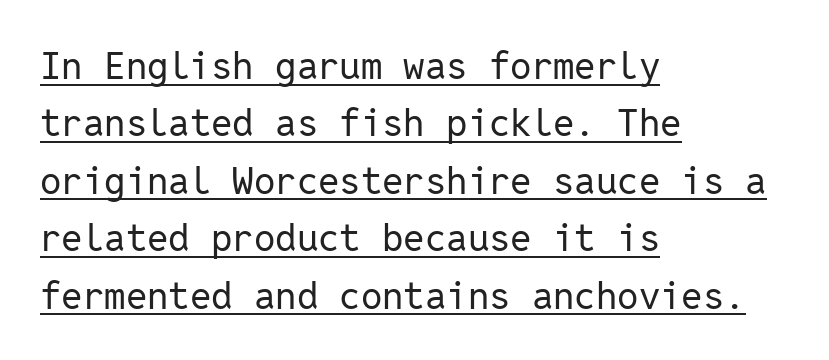
The image shows 38 px regular-weight sans-serif type, upright, monospaced; set left-aligned, normal line spacing (1.51x), normal letter spacing, underlined; low stroke contrast and a medium x-height.
